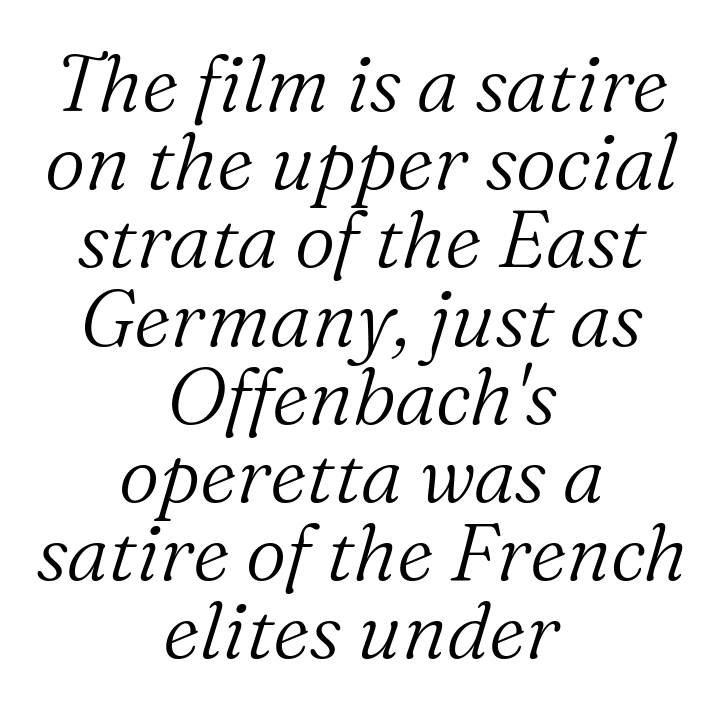
{"serif": "yes", "italic": "yes", "lean": "right", "slant_degrees": 16, "bold": "no", "weight": "light", "width": "normal", "stroke_contrast": "medium", "x_height": "medium", "monospaced": "no", "underline": "no", "align": "center", "line_spacing": "tight", "line_spacing_ratio": 0.99, "letter_spacing": "normal", "letter_spacing_em": 0.0, "glyph_px": 79}
